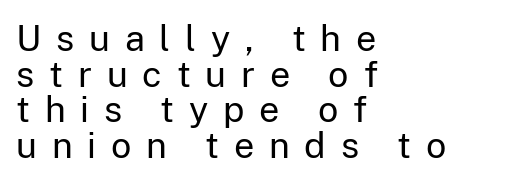
{"serif": "no", "italic": "no", "bold": "no", "weight": "regular", "width": "normal", "stroke_contrast": "low", "x_height": "medium", "monospaced": "no", "underline": "no", "align": "left", "line_spacing": "tight", "line_spacing_ratio": 0.99, "letter_spacing": "wide", "letter_spacing_em": 0.41, "glyph_px": 36}
